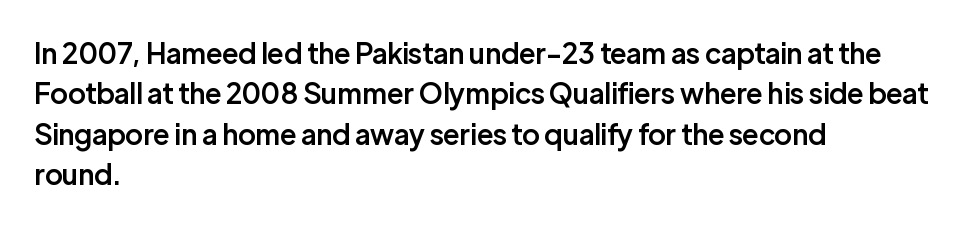
Q: Is the text bold? A: Semi-bold.
Q: Is the text italic (slanted)? A: No, it is upright.
Q: Is the typeface a serif or a sans-serif typeface? A: Sans-serif.
Q: Is the text underlined? A: No.
Q: How is the paragraph aligned? A: Left-aligned.
Q: Is the spacing between letters normal or unusually wide? A: Normal.
Q: Is the spacing between lines tight, normal or loose? A: Normal.
Q: Width (condensed, normal, or wide)? A: Normal.
Q: Stroke contrast? A: Low.
Q: x-height? A: Medium.
Q: Monospaced? A: No.
